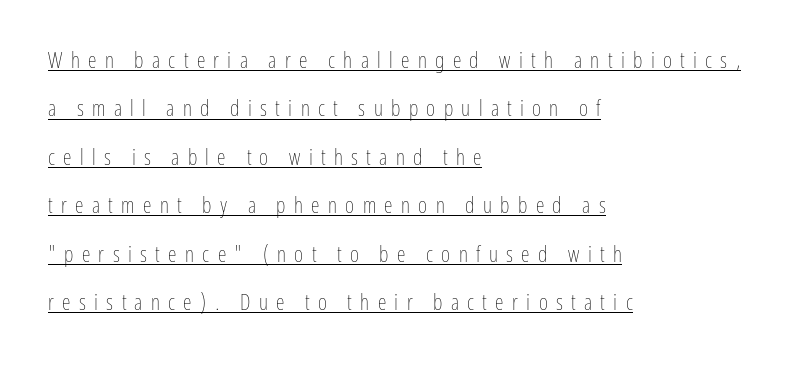
The image shows 22 px text type, upright; set left-aligned, loose line spacing (2.2x), unusually wide letter spacing (+0.38 em), underlined.
